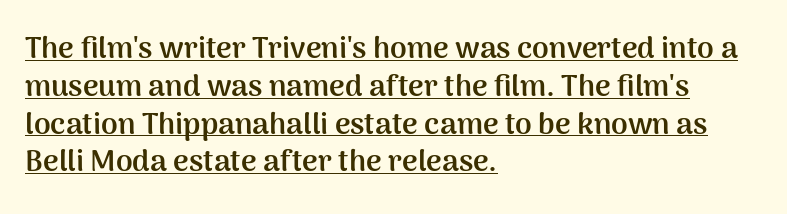
{"serif": "no", "italic": "no", "bold": "yes", "weight": "semibold", "width": "normal", "stroke_contrast": "medium", "x_height": "medium", "monospaced": "no", "underline": "yes", "align": "left", "line_spacing": "normal", "line_spacing_ratio": 1.26, "letter_spacing": "normal", "letter_spacing_em": 0.0, "glyph_px": 30}
